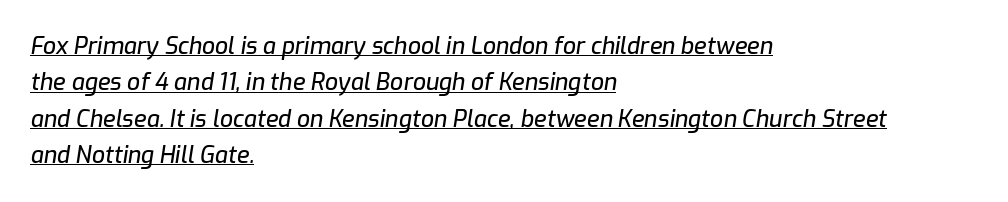
{"italic": "yes", "lean": "right", "slant_degrees": 9, "underline": "yes", "align": "left", "line_spacing": "normal", "line_spacing_ratio": 1.58, "letter_spacing": "normal", "letter_spacing_em": 0.0, "glyph_px": 23}
